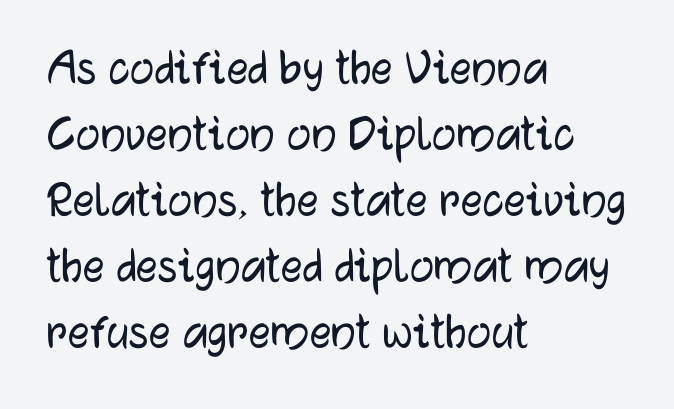
Q: Is the text italic (slanted)? A: No, it is upright.
Q: Is the typeface a serif or a sans-serif typeface? A: Sans-serif.
Q: Is the text underlined? A: No.
Q: How is the paragraph aligned? A: Left-aligned.
Q: Is the spacing between letters normal or unusually wide? A: Normal.
Q: Width (condensed, normal, or wide)? A: Normal.
Q: Stroke contrast? A: Low.
Q: x-height? A: Medium.
Q: Monospaced? A: No.
